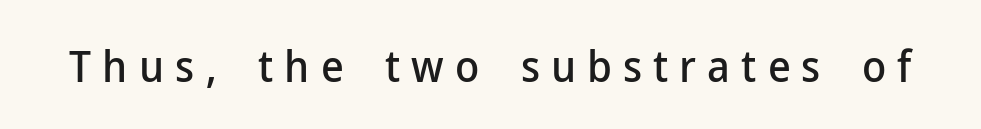
The image shows 44 px sans-serif type, upright; set unusually wide letter spacing (+0.25 em), not underlined; low stroke contrast and a medium x-height.
